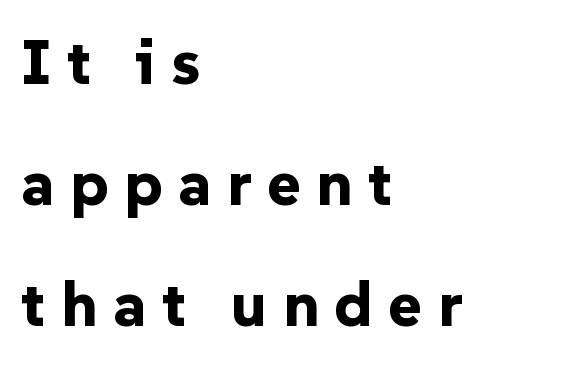
The image shows 64 px bold sans-serif type, upright; set left-aligned, line spacing 1.89x, unusually wide letter spacing (+0.24 em), not underlined; low stroke contrast and a medium x-height.
